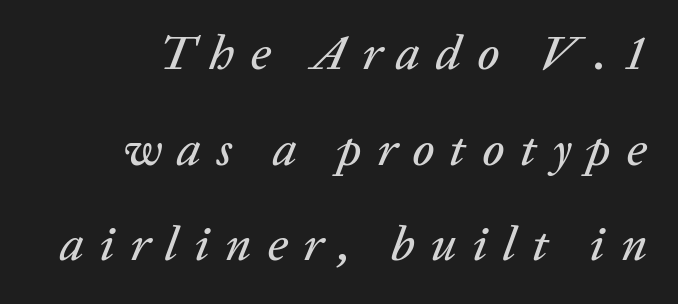
Looks like regular typesetting: each glyph gets only the width it needs. Summary of vertical rhythm: relaxed, with wide interline spacing. This is oblique type, the kind used for emphasis or titles. Compared with typical body copy, the letter spacing here is much looser. The specimen omits any rule beneath the text block's lines. A student would call this right alignment; a typographer would say flush right, rag left.
